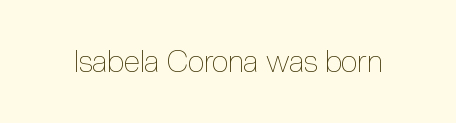
The space beneath each line is pristine and unruled. The strokes carry an ordinary text weight at most. Unlike italic type, these characters show no tilt at all. Here the glyphs are tracked normally, forming tight word shapes. The letters advance in unequal steps, a hallmark of proportional type.
